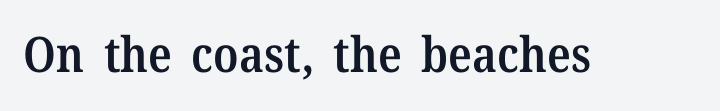
Q: Is the text bold? A: Semi-bold.
Q: Is the text italic (slanted)? A: No, it is upright.
Q: Is the typeface a serif or a sans-serif typeface? A: Serif.
Q: Is the text underlined? A: No.
Q: Is the spacing between letters normal or unusually wide? A: Normal.
Q: Width (condensed, normal, or wide)? A: Normal.
Q: Stroke contrast? A: Medium.
Q: x-height? A: Medium.
Q: Monospaced? A: No.
